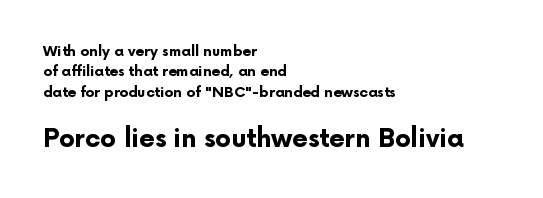
The image shows 25 px bold type, upright; set left-aligned, normal line spacing (1.45x), normal letter spacing, not underlined; the second (bottom) block is 1.79x larger.
